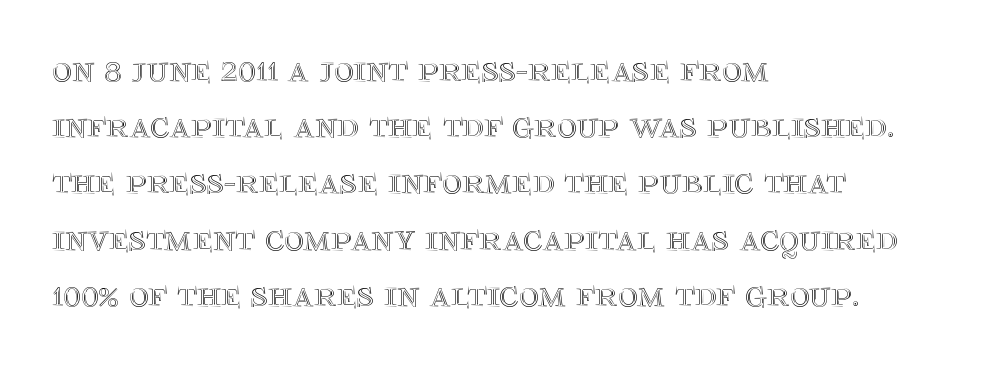
The image shows 38 px text type, upright; set left-aligned, normal line spacing (1.48x), normal letter spacing, not underlined; a large x-height.
